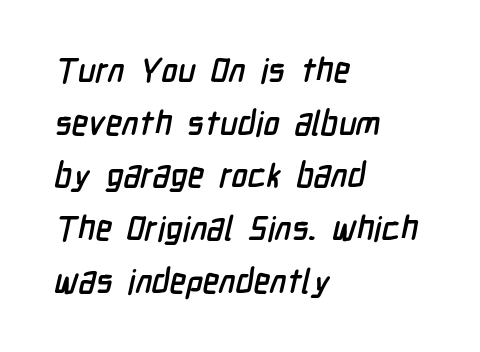
The image shows 34 px condensed sans-serif type; set left-aligned, normal line spacing (1.55x), normal letter spacing, not underlined; low stroke contrast and a medium x-height.
